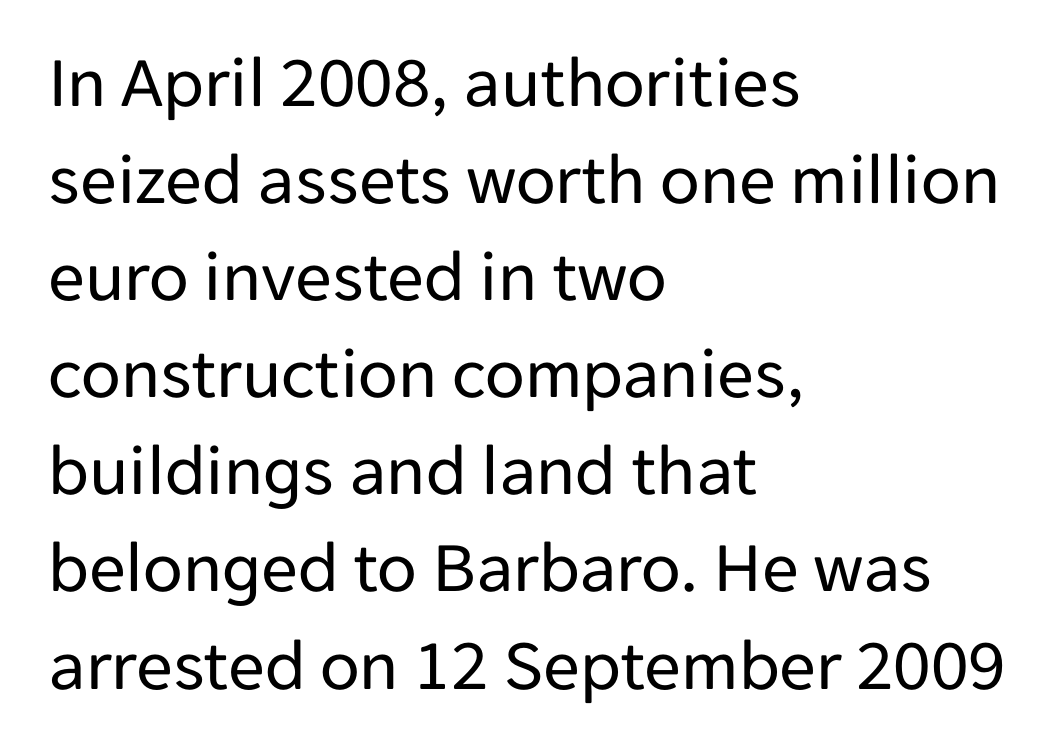
{"serif": "no", "italic": "no", "bold": "no", "weight": "regular", "width": "normal", "stroke_contrast": "low", "x_height": "medium", "monospaced": "no", "underline": "no", "align": "left", "line_spacing": "normal", "line_spacing_ratio": 1.33, "letter_spacing": "normal", "letter_spacing_em": 0.0, "glyph_px": 73}
